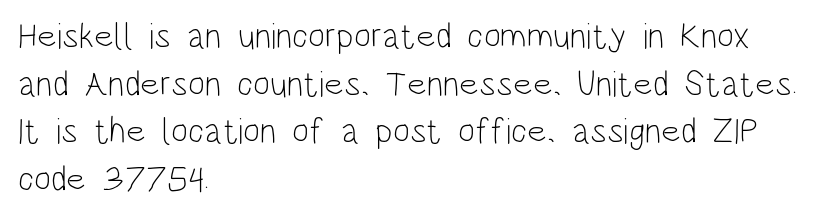
Q: Is the text bold? A: No.
Q: Is the text italic (slanted)? A: No, it is upright.
Q: Is the typeface a serif or a sans-serif typeface? A: Sans-serif.
Q: Is the text underlined? A: No.
Q: How is the paragraph aligned? A: Left-aligned.
Q: Is the spacing between letters normal or unusually wide? A: Normal.
Q: Is the spacing between lines tight, normal or loose? A: Normal.
Q: Width (condensed, normal, or wide)? A: Condensed.
Q: Stroke contrast? A: Low.
Q: x-height? A: Large.
Q: Monospaced? A: No.
